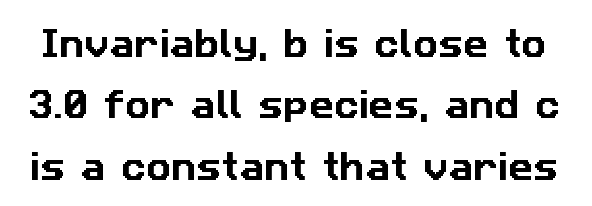
Q: Is the typeface a serif or a sans-serif typeface? A: Sans-serif.
Q: Is the text underlined? A: No.
Q: Is the spacing between letters normal or unusually wide? A: Normal.
Q: Is the spacing between lines tight, normal or loose? A: Loose.
Q: Width (condensed, normal, or wide)? A: Normal.
Q: Stroke contrast? A: Low.
Q: x-height? A: Medium.
Q: Monospaced? A: No.
